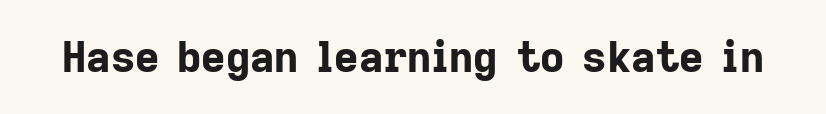
{"serif": "no", "italic": "no", "bold": "yes", "weight": "bold", "width": "normal", "stroke_contrast": "low", "x_height": "medium", "monospaced": "no", "underline": "no", "letter_spacing": "normal", "letter_spacing_em": 0.0, "glyph_px": 42}
